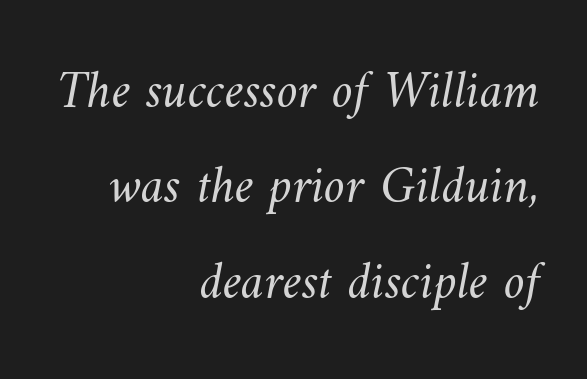
The image shows 53 px light type; set right-aligned, line spacing 1.8x, normal letter spacing, not underlined; medium stroke contrast and a small x-height.
